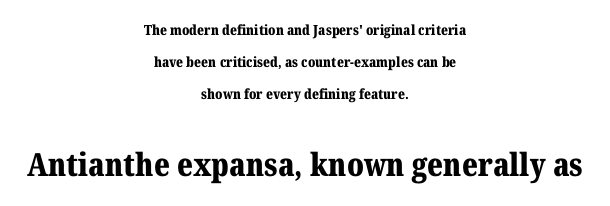
The image shows 32 px bold serif type, upright; set centered, loose line spacing (2.27x), normal letter spacing, not underlined; the second (bottom) block is 2.29x larger; medium stroke contrast and a medium x-height.
